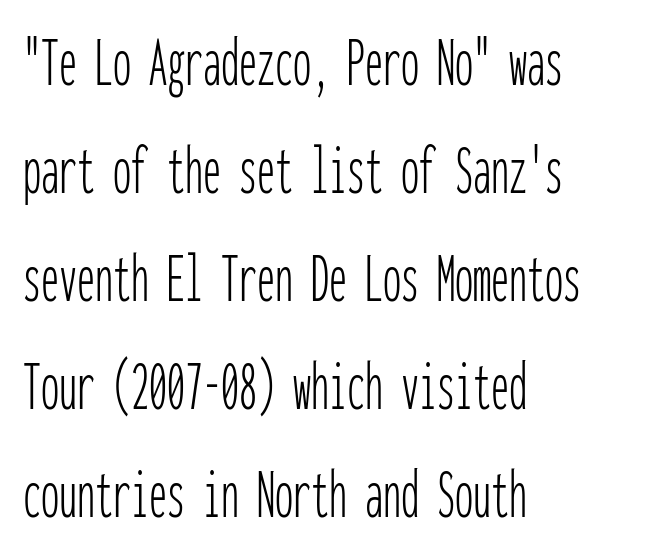
{"serif": "no", "italic": "no", "bold": "no", "weight": "thin", "width": "condensed", "stroke_contrast": "low", "x_height": "medium", "monospaced": "yes", "underline": "no", "align": "left", "line_spacing": "normal", "line_spacing_ratio": 1.5, "letter_spacing": "normal", "letter_spacing_em": 0.0, "glyph_px": 72}
